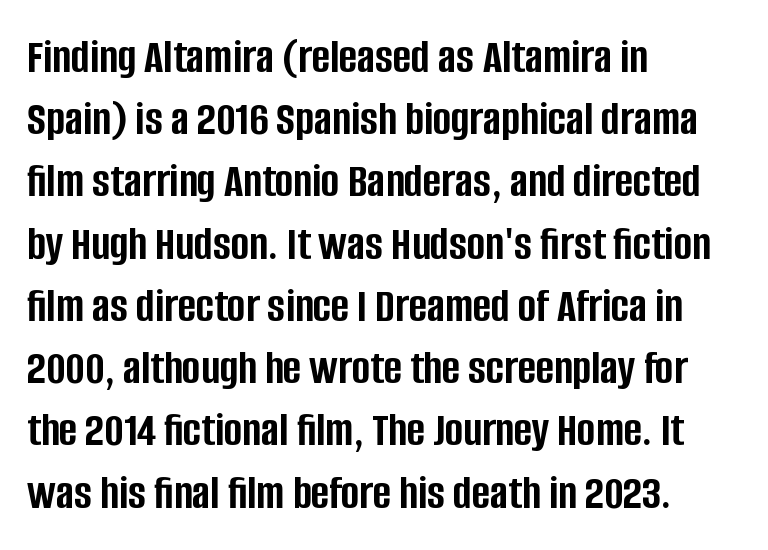
Q: Is the text bold? A: Yes.
Q: Is the text italic (slanted)? A: No, it is upright.
Q: Is the typeface a serif or a sans-serif typeface? A: Sans-serif.
Q: Is the text underlined? A: No.
Q: How is the paragraph aligned? A: Left-aligned.
Q: Is the spacing between letters normal or unusually wide? A: Normal.
Q: Is the spacing between lines tight, normal or loose? A: Normal.
Q: Width (condensed, normal, or wide)? A: Condensed.
Q: Stroke contrast? A: Low.
Q: x-height? A: Large.
Q: Monospaced? A: No.
